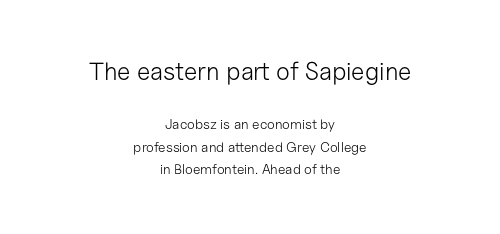
{"italic": "no", "bold": "no", "underline": "no", "align": "center", "line_spacing": "normal", "line_spacing_ratio": 1.61, "letter_spacing": "normal", "letter_spacing_em": 0.0, "larger_block": "first", "size_ratio": 1.79, "glyph_px": 25}
